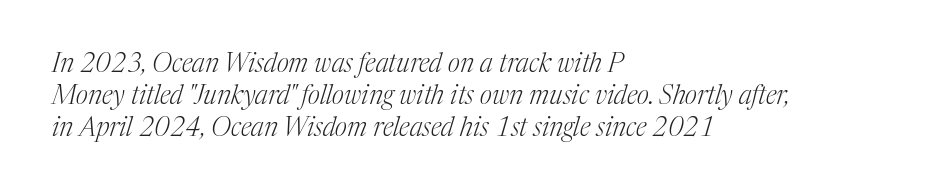
The specimen omits any rule beneath the text block's lines. In terms of posture, this sample is oblique. The tracking reads as untouched default to a designer's eye. The strokes are not fattened; the text isn't bold. Horizontally, the lines are justified to the leading edge only.
